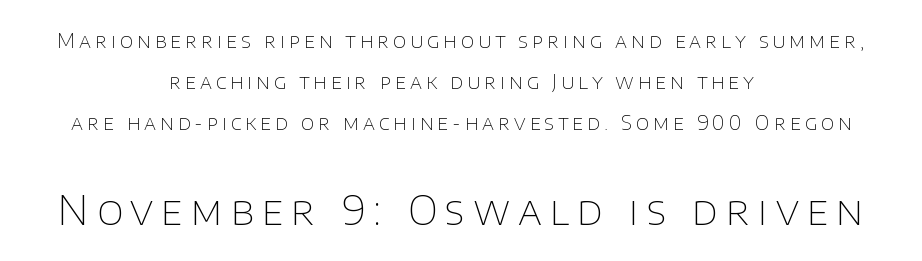
{"serif": "no", "italic": "no", "bold": "no", "weight": "thin", "width": "normal", "stroke_contrast": "low", "x_height": "large", "monospaced": "no", "underline": "no", "align": "center", "line_spacing": "loose", "line_spacing_ratio": 2.06, "letter_spacing": "wide", "letter_spacing_em": 0.2, "larger_block": "second", "size_ratio": 2.0, "glyph_px": 40}
